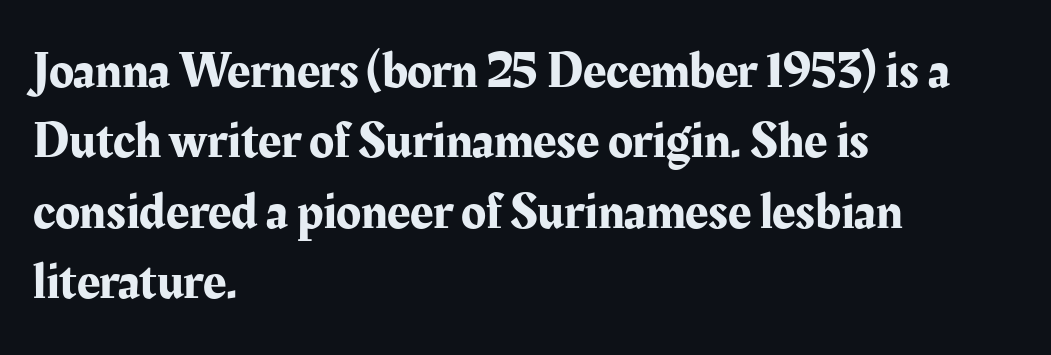
The image shows 51 px serif type, upright; set left-aligned, normal line spacing (1.38x), normal letter spacing, not underlined; medium stroke contrast and a medium x-height.
